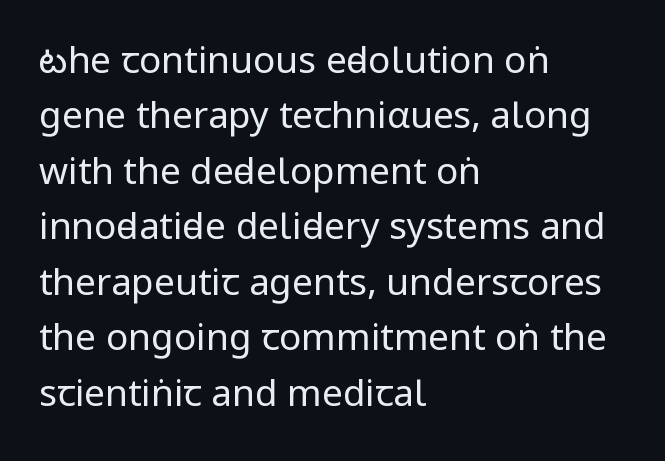
The image shows 37 px regular-weight, condensed sans-serif type, upright; set left-aligned, normal line spacing (1.5x), normal letter spacing, not underlined; low stroke contrast.
